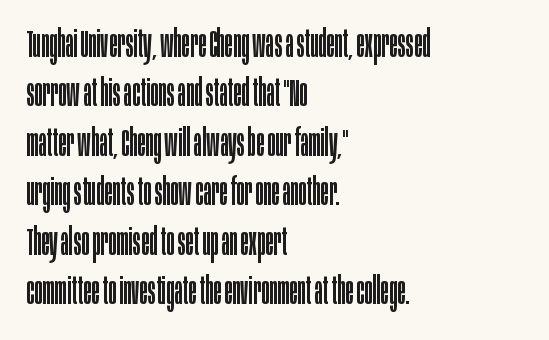
{"serif": "no", "italic": "no", "bold": "no", "weight": "regular", "width": "condensed", "stroke_contrast": "low", "x_height": "large", "monospaced": "no", "underline": "no", "align": "left", "line_spacing": "normal", "line_spacing_ratio": 1.3, "letter_spacing": "normal", "letter_spacing_em": 0.0, "glyph_px": 38}
